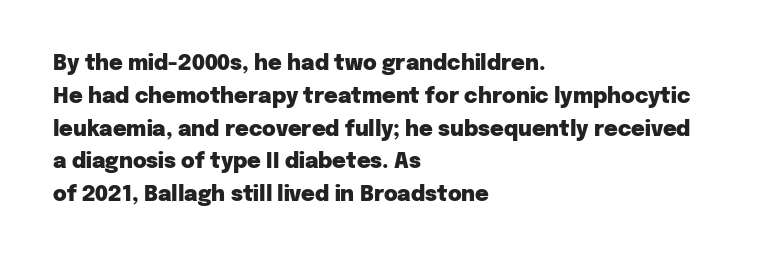
Q: Is the text bold? A: Yes.
Q: Is the text italic (slanted)? A: No, it is upright.
Q: Is the text underlined? A: No.
Q: How is the paragraph aligned? A: Left-aligned.
Q: Is the spacing between letters normal or unusually wide? A: Normal.
Q: Is the spacing between lines tight, normal or loose? A: Normal.
